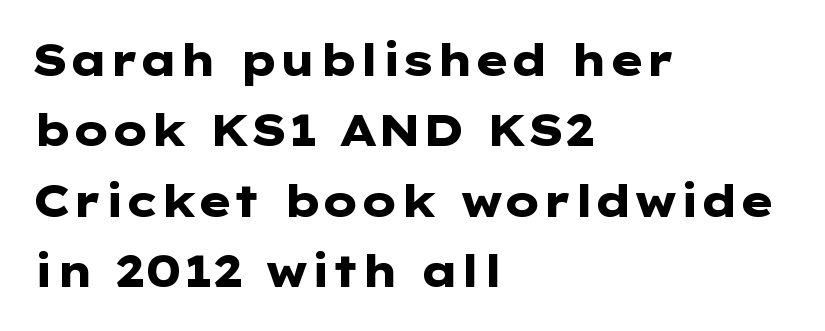
Q: Is the text bold? A: Yes.
Q: Is the text italic (slanted)? A: No, it is upright.
Q: Is the typeface a serif or a sans-serif typeface? A: Sans-serif.
Q: Is the text underlined? A: No.
Q: How is the paragraph aligned? A: Left-aligned.
Q: Is the spacing between letters normal or unusually wide? A: Normal.
Q: Is the spacing between lines tight, normal or loose? A: Normal.
Q: Width (condensed, normal, or wide)? A: Wide.
Q: Stroke contrast? A: Low.
Q: x-height? A: Medium.
Q: Monospaced? A: No.
